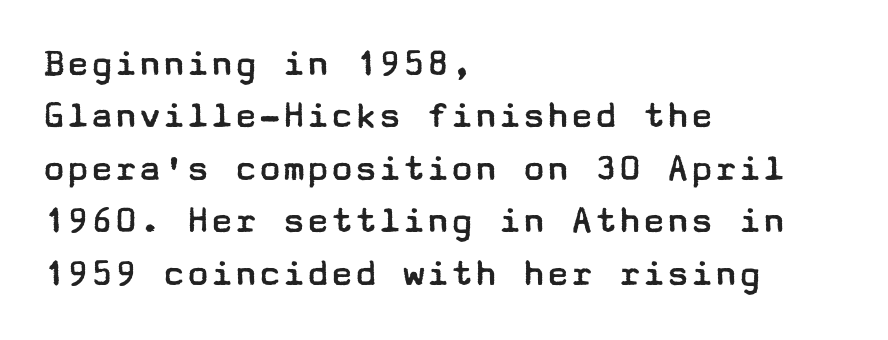
The image shows 40 px regular-weight, wide sans-serif type, upright; set left-aligned, normal line spacing (1.31x), normal letter spacing, not underlined; low stroke contrast and a medium x-height.
